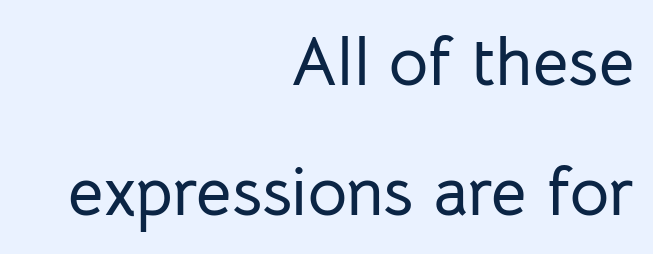
The image shows 68 px sans-serif type, upright; set right-aligned, loose line spacing (1.91x), normal letter spacing, not underlined; low stroke contrast and a medium x-height.
